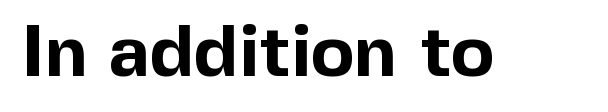
Q: Is the text bold? A: Yes.
Q: Is the text italic (slanted)? A: No, it is upright.
Q: Is the typeface a serif or a sans-serif typeface? A: Sans-serif.
Q: Is the text underlined? A: No.
Q: Is the spacing between letters normal or unusually wide? A: Normal.
Q: Width (condensed, normal, or wide)? A: Normal.
Q: x-height? A: Medium.
Q: Monospaced? A: No.
